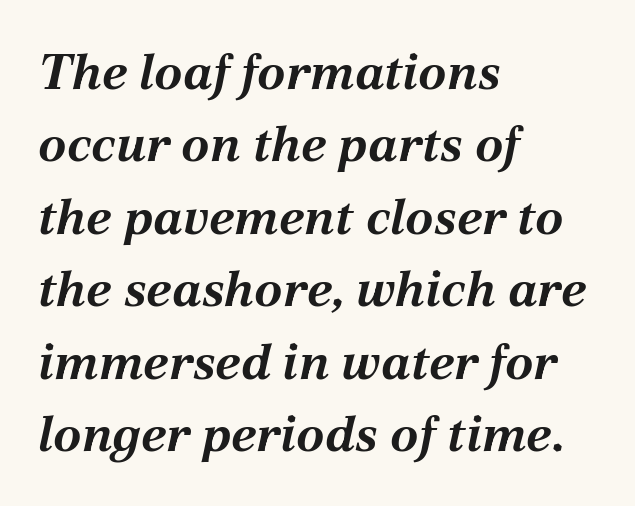
Default kerning and tracking; the words read as compact shapes. Typographic density is high because the face is bold. Spacing verdict: proportional, widths tailored to each character. Line beginnings align vertically; line endings do not. The passage shown is not underscored anywhere.
